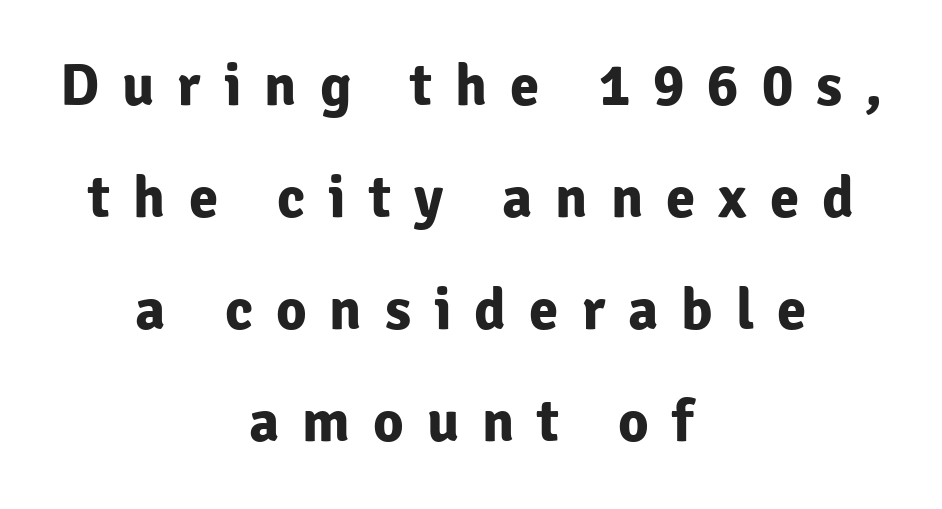
The image shows 59 px bold sans-serif type, upright; set centered, loose line spacing (1.9x), unusually wide letter spacing (+0.39 em), not underlined; low stroke contrast and a medium x-height.
